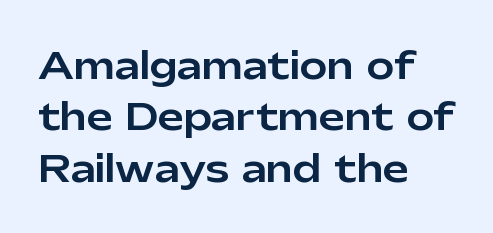
Q: Is the text italic (slanted)? A: No, it is upright.
Q: Is the typeface a serif or a sans-serif typeface? A: Sans-serif.
Q: Is the text underlined? A: No.
Q: How is the paragraph aligned? A: Left-aligned.
Q: Is the spacing between letters normal or unusually wide? A: Normal.
Q: Is the spacing between lines tight, normal or loose? A: Normal.
Q: Width (condensed, normal, or wide)? A: Normal.
Q: Stroke contrast? A: Low.
Q: x-height? A: Medium.
Q: Monospaced? A: No.
